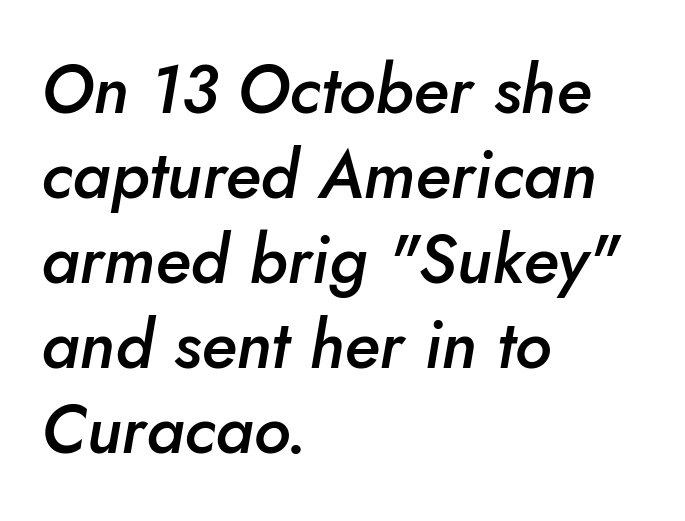
The image shows 67 px semibold type, italic (leaning right); set left-aligned, normal line spacing (1.27x), normal letter spacing, not underlined; low stroke contrast and a small x-height.
